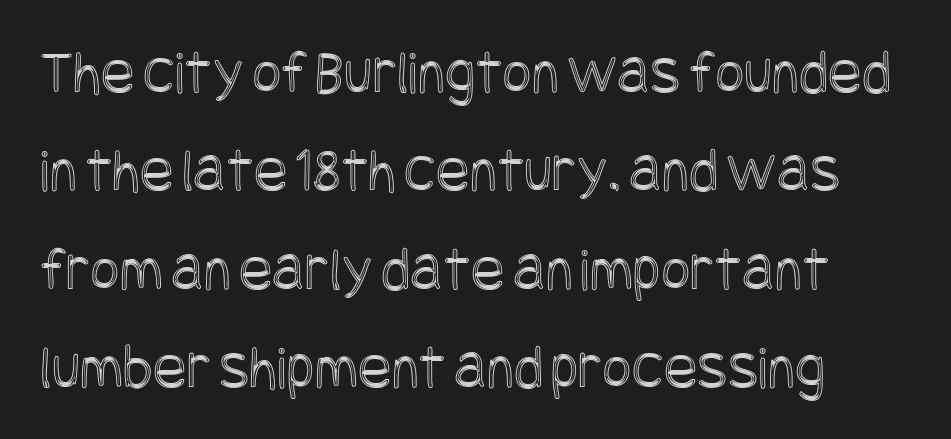
Tracking here is standard; glyphs follow each other at the usual distance. Glance below the letters and you will spot only blank space. Summary of vertical rhythm: regular, with standard interline spacing. The letters stand upright; this is a roman face.
